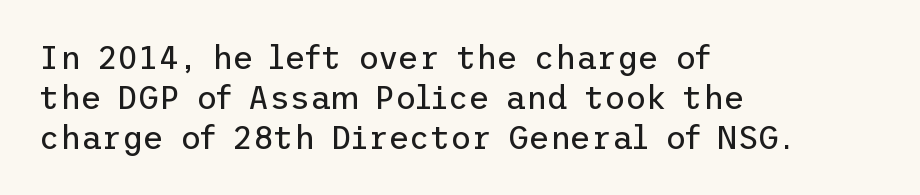
Descenders are the only things crossing below the line. Honestly, the letter spacing is just normal — you wouldn't notice it. Upright lettering throughout. The block of text has a typical density, with ordinary space between rows.
